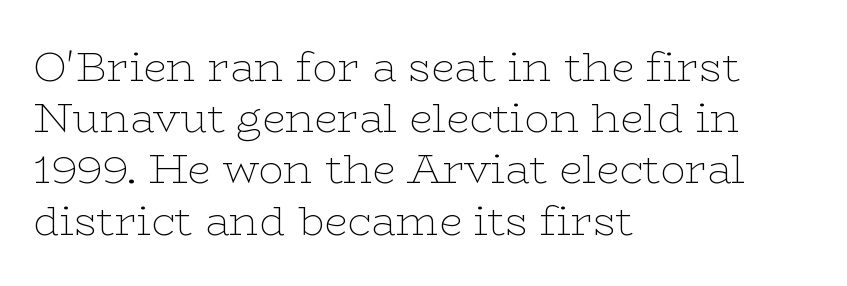
{"serif": "yes", "italic": "no", "bold": "no", "weight": "thin", "width": "wide", "stroke_contrast": "low", "x_height": "medium", "monospaced": "no", "underline": "no", "align": "left", "line_spacing_ratio": 1.22, "letter_spacing": "normal", "letter_spacing_em": 0.0, "glyph_px": 42}
